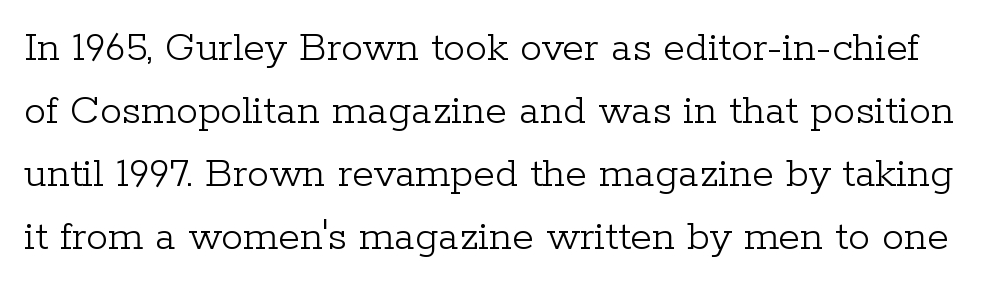
Upright lettering throughout. Look at the tracking — it's just the regular setting, nothing added. No word sits above an underline. Look at the bottom of the vertical strokes: they flare into serifs here. Weight: in the light-to-regular range.
